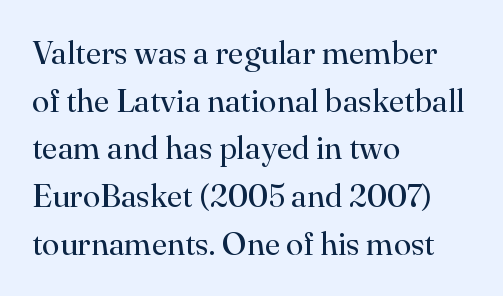
{"serif": "yes", "italic": "no", "bold": "no", "weight": "regular", "width": "normal", "stroke_contrast": "high", "x_height": "small", "monospaced": "no", "underline": "no", "align": "left", "line_spacing": "normal", "line_spacing_ratio": 1.49, "letter_spacing": "normal", "letter_spacing_em": 0.0, "glyph_px": 32}
